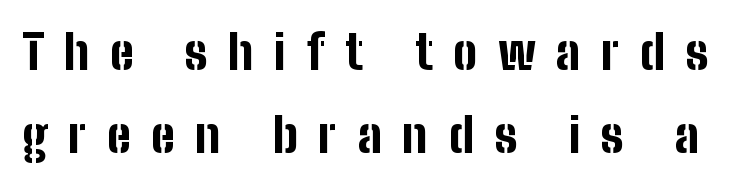
The image shows 48 px bold, condensed sans-serif type, upright; set line spacing 1.72x, unusually wide letter spacing (+0.43 em), not underlined; low stroke contrast and a medium x-height.
